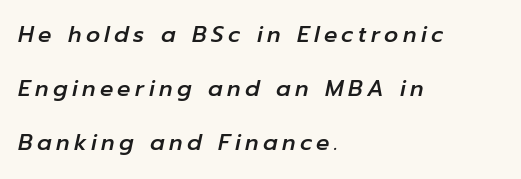
In terms of leading, this rendering errs on the spacious side. Loose tracking; the words dissolve into strings of separated letters. Has an underline been added? It has not. Italic: yes, the glyphs are oblique. The ragged edge is on the right, which tells us the setting is flush left.
